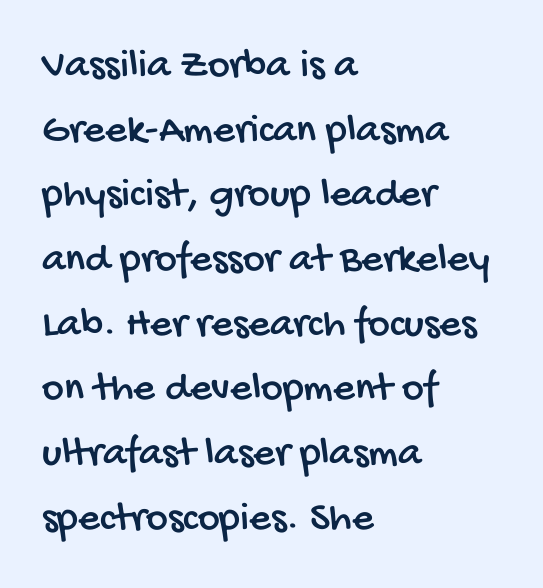
The image shows 42 px condensed sans-serif type; set left-aligned, normal line spacing (1.54x), normal letter spacing, not underlined; low stroke contrast and a large x-height.
